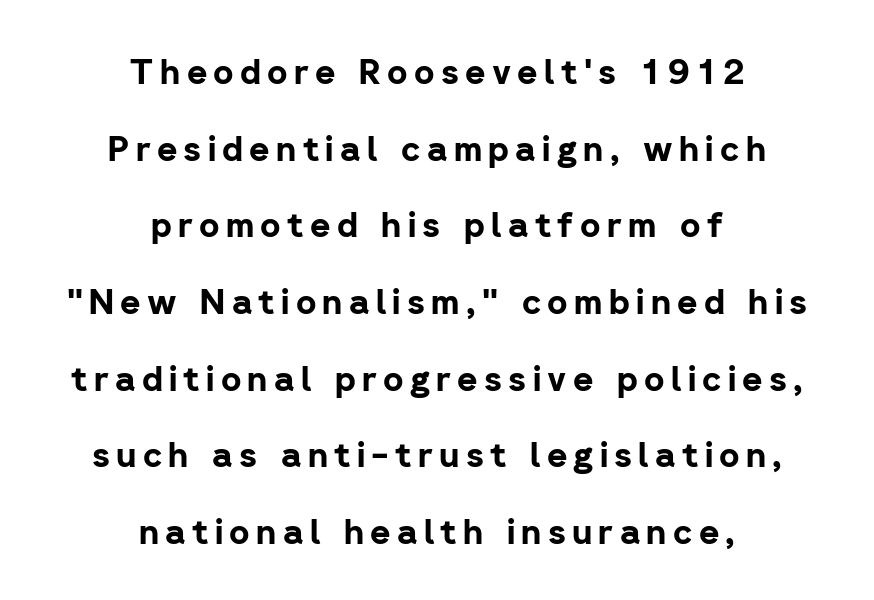
The image shows 35 px bold sans-serif type, upright; set centered, loose line spacing (2.19x), not underlined; low stroke contrast and a medium x-height.
